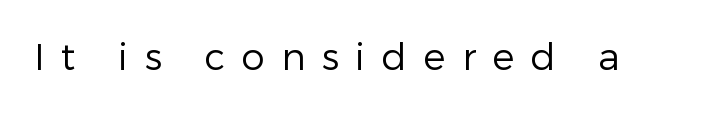
{"serif": "no", "italic": "no", "bold": "no", "weight": "regular", "width": "normal", "stroke_contrast": "low", "x_height": "medium", "monospaced": "no", "underline": "no", "letter_spacing": "wide", "letter_spacing_em": 0.45, "glyph_px": 37}
